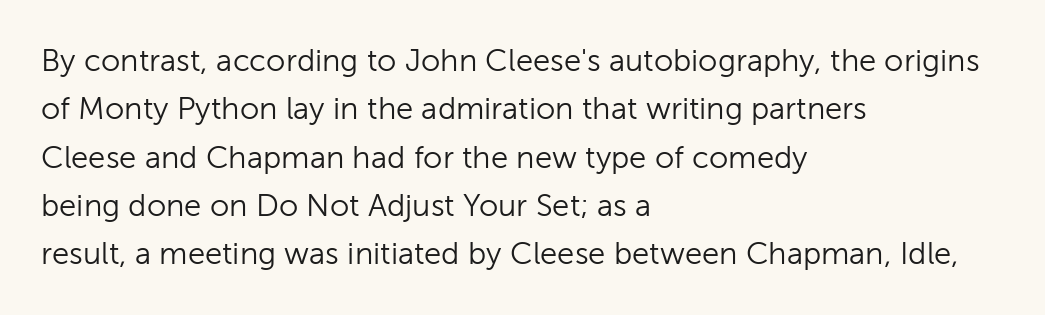
Q: Is the text bold? A: No.
Q: Is the text italic (slanted)? A: No, it is upright.
Q: Is the typeface a serif or a sans-serif typeface? A: Sans-serif.
Q: Is the text underlined? A: No.
Q: How is the paragraph aligned? A: Left-aligned.
Q: Is the spacing between letters normal or unusually wide? A: Normal.
Q: Is the spacing between lines tight, normal or loose? A: Normal.
Q: Width (condensed, normal, or wide)? A: Normal.
Q: Stroke contrast? A: Low.
Q: x-height? A: Medium.
Q: Monospaced? A: No.
